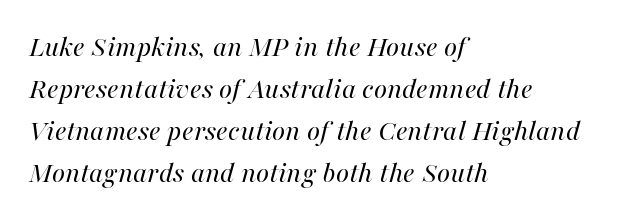
The image shows 30 px regular-weight type, italic (leaning right); set left-aligned, normal line spacing (1.4x), normal letter spacing, not underlined; high stroke contrast and a medium x-height.
